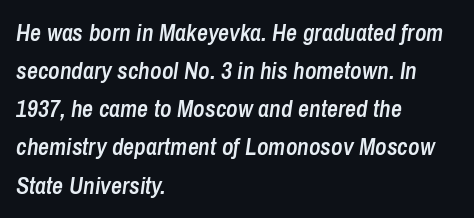
Q: Is the text bold? A: Semi-bold.
Q: Is the text italic (slanted)? A: Yes, it leans right by about 8 degrees.
Q: Is the text underlined? A: No.
Q: How is the paragraph aligned? A: Left-aligned.
Q: Is the spacing between letters normal or unusually wide? A: Normal.
Q: Is the spacing between lines tight, normal or loose? A: Normal.
